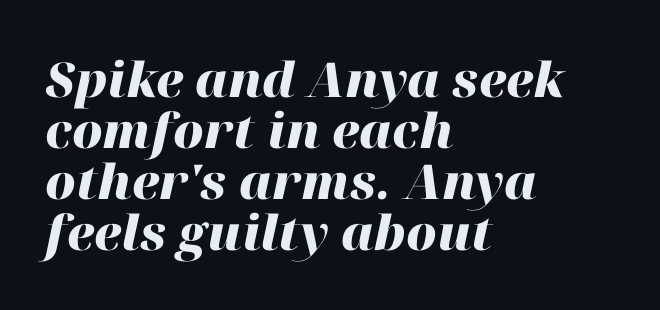
The text block is weighted toward the left margin, trailing off unevenly rightward. The gap between lines stays unmarked. Is the type bold? Yes — the strokes are clearly thick and heavy. It's the slanting kind of type. No extra tracking has been applied to these lines.
